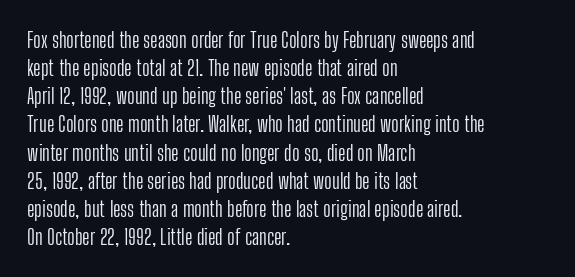
{"italic": "no", "bold": "no", "underline": "no", "align": "left", "line_spacing": "normal", "line_spacing_ratio": 1.34, "letter_spacing": "normal", "letter_spacing_em": 0.0, "glyph_px": 21}
